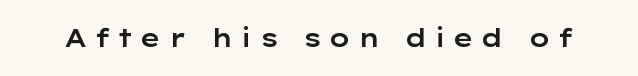
{"italic": "no", "underline": "no", "letter_spacing": "wide", "letter_spacing_em": 0.25, "glyph_px": 25}
